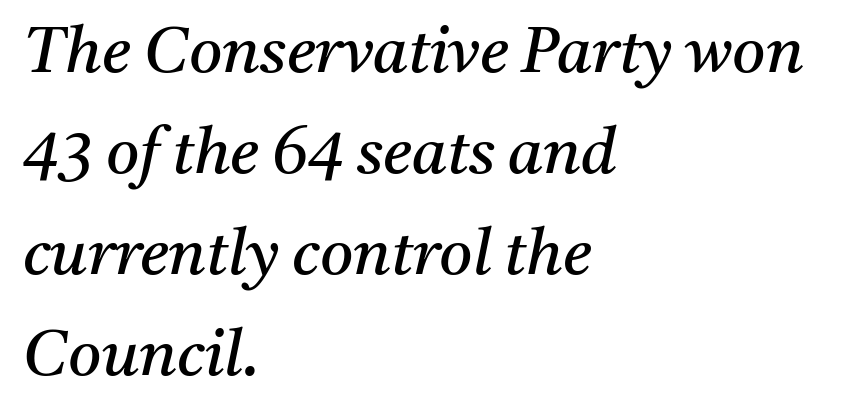
Q: Is the text bold? A: No.
Q: Is the text italic (slanted)? A: Yes, it leans right by about 11 degrees.
Q: Is the typeface a serif or a sans-serif typeface? A: Serif.
Q: Is the text underlined? A: No.
Q: How is the paragraph aligned? A: Left-aligned.
Q: Is the spacing between letters normal or unusually wide? A: Normal.
Q: Is the spacing between lines tight, normal or loose? A: Normal.
Q: Width (condensed, normal, or wide)? A: Normal.
Q: Stroke contrast? A: Medium.
Q: x-height? A: Medium.
Q: Monospaced? A: No.
